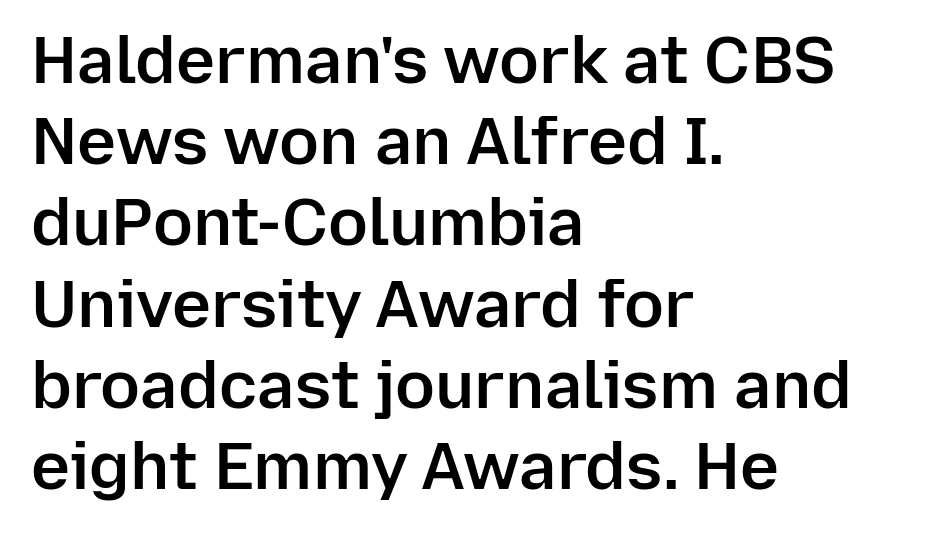
{"serif": "no", "italic": "no", "bold": "semi", "weight": "semibold", "width": "normal", "stroke_contrast": "low", "x_height": "medium", "monospaced": "no", "underline": "no", "align": "left", "line_spacing_ratio": 1.23, "letter_spacing": "normal", "letter_spacing_em": 0.0, "glyph_px": 66}
